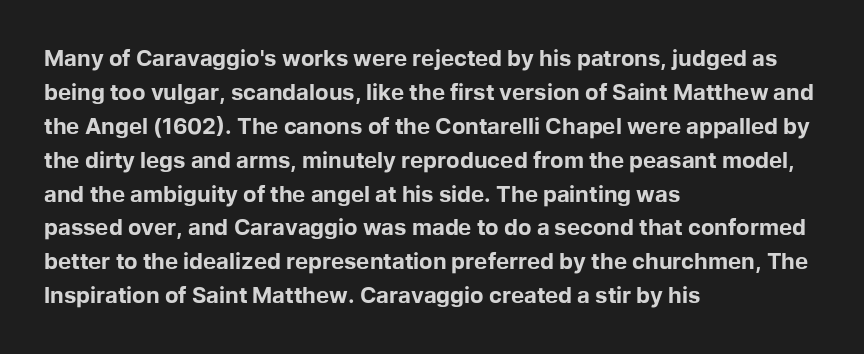
The image shows 22 px bold type, upright; set left-aligned, normal line spacing (1.54x), normal letter spacing, not underlined.
